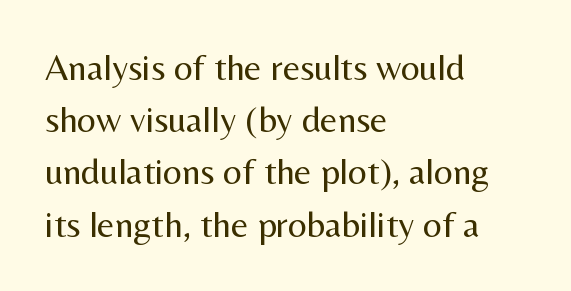
The image shows 37 px regular-weight sans-serif type, upright; set left-aligned, normal line spacing (1.41x), normal letter spacing, not underlined; medium stroke contrast and a medium x-height.
